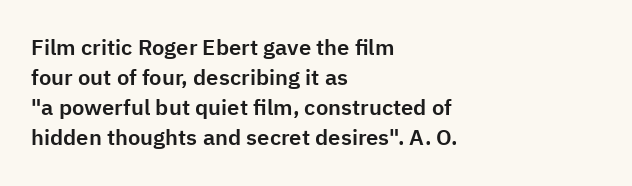
{"italic": "no", "underline": "no", "align": "left", "line_spacing": "normal", "line_spacing_ratio": 1.36, "letter_spacing": "normal", "letter_spacing_em": 0.0, "glyph_px": 22}
